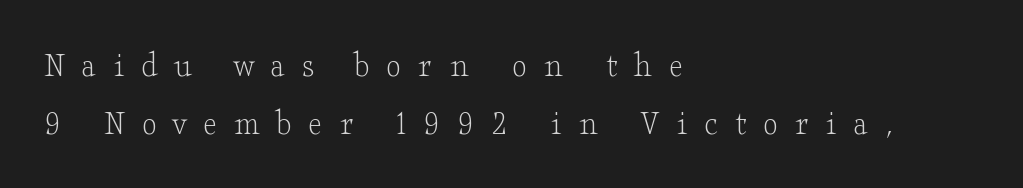
{"serif": "yes", "italic": "no", "bold": "no", "weight": "light", "width": "wide", "stroke_contrast": "low", "x_height": "small", "monospaced": "no", "underline": "no", "align": "left", "line_spacing": "normal", "line_spacing_ratio": 1.56, "letter_spacing": "wide", "letter_spacing_em": 0.45, "glyph_px": 37}
